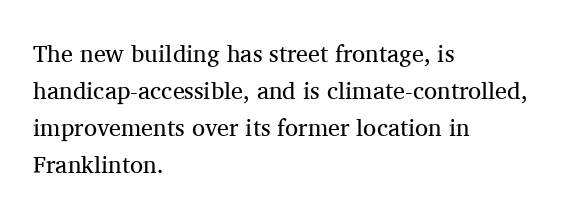
The image shows 24 px text type, upright; set left-aligned, normal line spacing (1.54x), normal letter spacing, not underlined.
